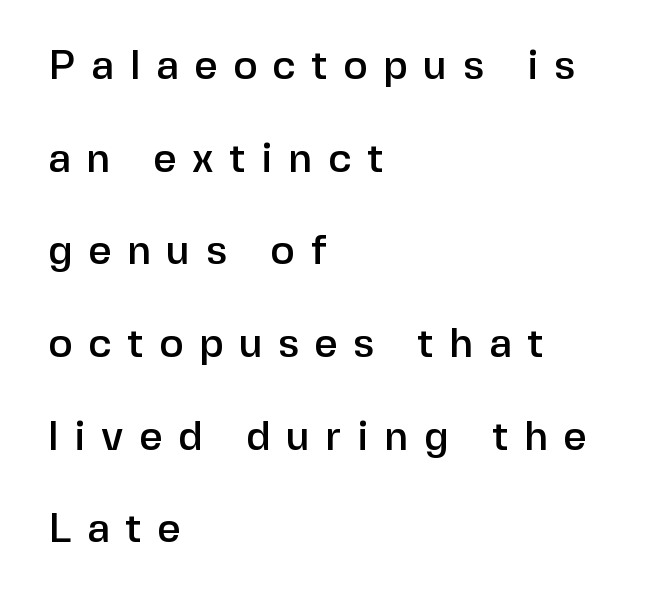
Q: Is the text italic (slanted)? A: No, it is upright.
Q: Is the typeface a serif or a sans-serif typeface? A: Sans-serif.
Q: Is the text underlined? A: No.
Q: How is the paragraph aligned? A: Left-aligned.
Q: Is the spacing between letters normal or unusually wide? A: Unusually wide.
Q: Is the spacing between lines tight, normal or loose? A: Loose.
Q: Width (condensed, normal, or wide)? A: Normal.
Q: Stroke contrast? A: Low.
Q: x-height? A: Medium.
Q: Monospaced? A: No.
